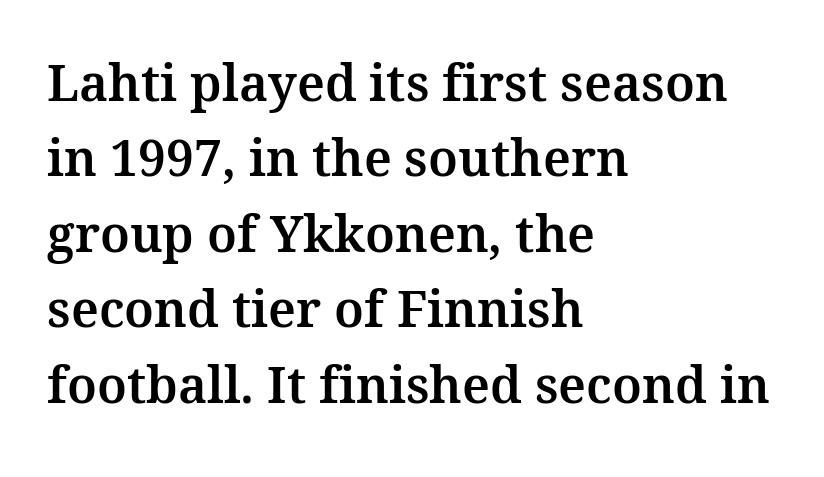
{"serif": "yes", "italic": "no", "width": "normal", "stroke_contrast": "medium", "x_height": "medium", "monospaced": "no", "underline": "no", "align": "left", "line_spacing": "normal", "line_spacing_ratio": 1.51, "letter_spacing": "normal", "letter_spacing_em": 0.0, "glyph_px": 50}
